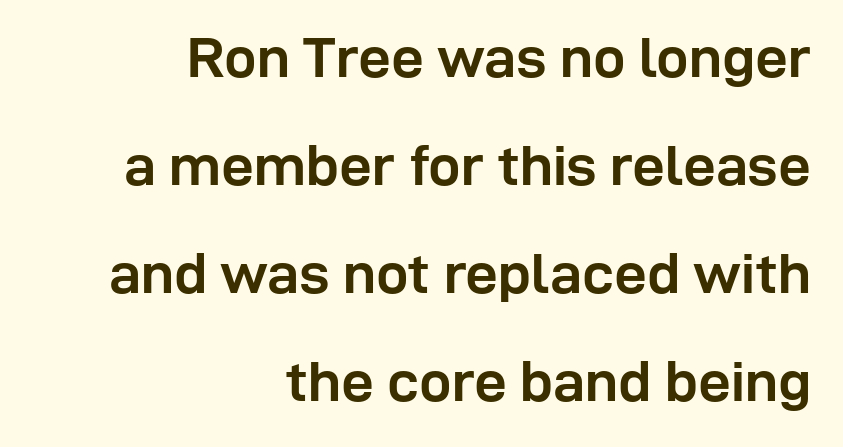
{"serif": "no", "italic": "no", "bold": "yes", "weight": "semibold", "width": "normal", "stroke_contrast": "low", "x_height": "medium", "monospaced": "no", "underline": "no", "align": "right", "line_spacing_ratio": 1.86, "letter_spacing": "normal", "letter_spacing_em": 0.0, "glyph_px": 58}
